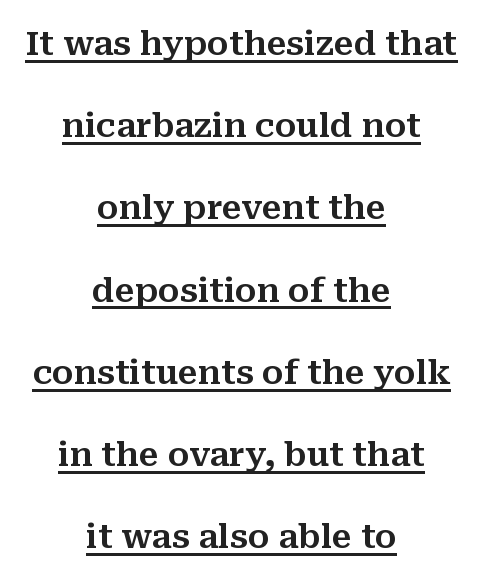
The image shows 33 px serif type, upright; set centered, loose line spacing (2.49x), normal letter spacing, underlined; medium stroke contrast and a medium x-height.
